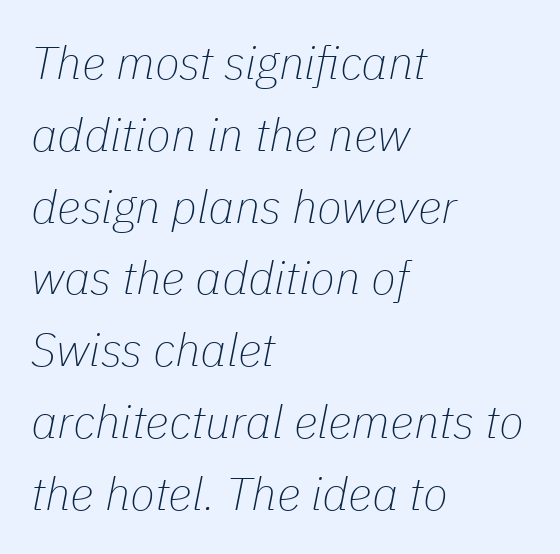
Spacing verdict: proportional, widths tailored to each character. Vertical spacing — default. Descender tails drop into unmarked territory. Looking at the ascenders, they clearly lean.
